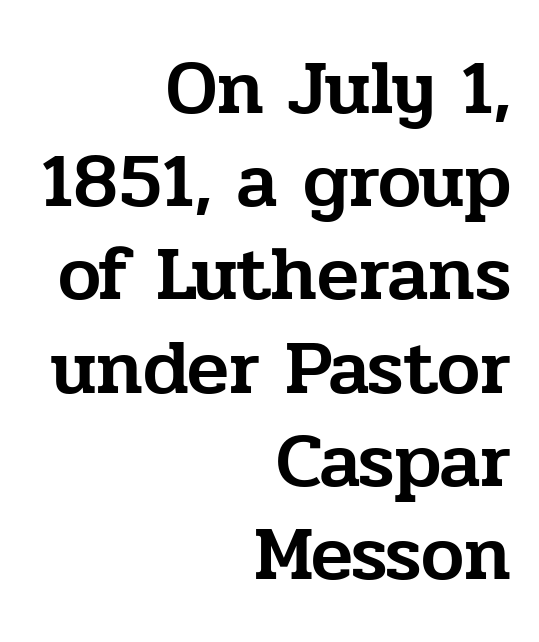
The gap between lines stays unmarked. The rendering shows small feet on the letterforms — a serif design. This rendering uses right alignment, leaving the left contour irregular. Glyph-to-glyph distance matches everyday printed text. The letters advance in unequal steps, a hallmark of proportional type.
